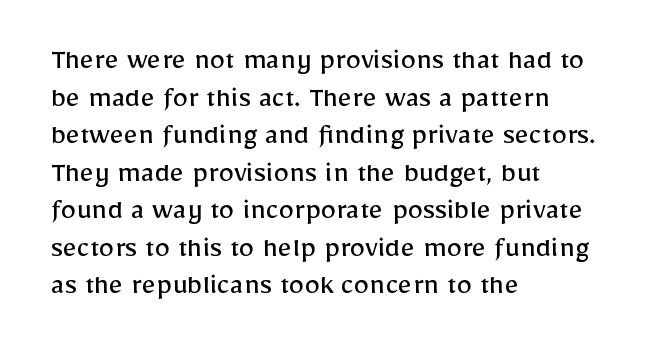
Q: Is the text bold? A: No.
Q: Is the text italic (slanted)? A: No, it is upright.
Q: Is the typeface a serif or a sans-serif typeface? A: Sans-serif.
Q: Is the text underlined? A: No.
Q: How is the paragraph aligned? A: Left-aligned.
Q: Is the spacing between letters normal or unusually wide? A: Normal.
Q: Width (condensed, normal, or wide)? A: Normal.
Q: Stroke contrast? A: Low.
Q: x-height? A: Medium.
Q: Monospaced? A: No.
